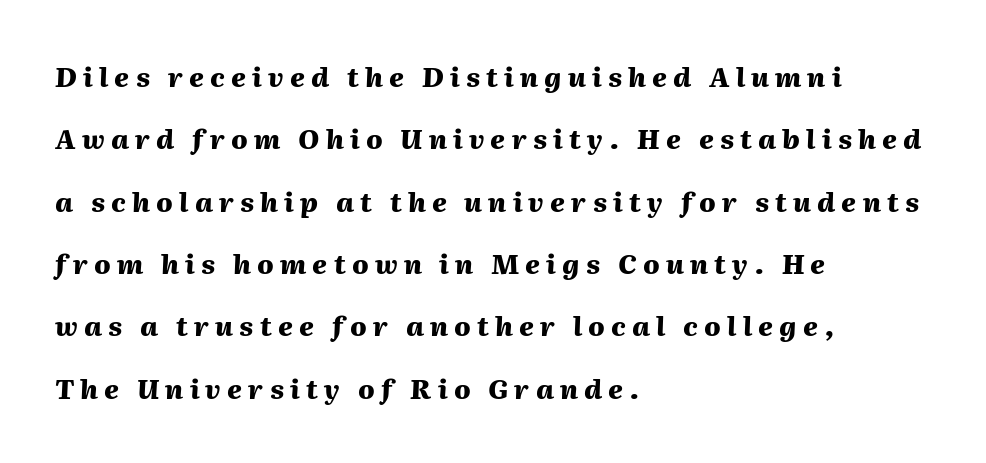
Q: Is the text bold? A: Yes.
Q: Is the text italic (slanted)? A: Yes, it leans right by about 2 degrees.
Q: Is the text underlined? A: No.
Q: How is the paragraph aligned? A: Left-aligned.
Q: Is the spacing between letters normal or unusually wide? A: Unusually wide.
Q: Is the spacing between lines tight, normal or loose? A: Loose.
